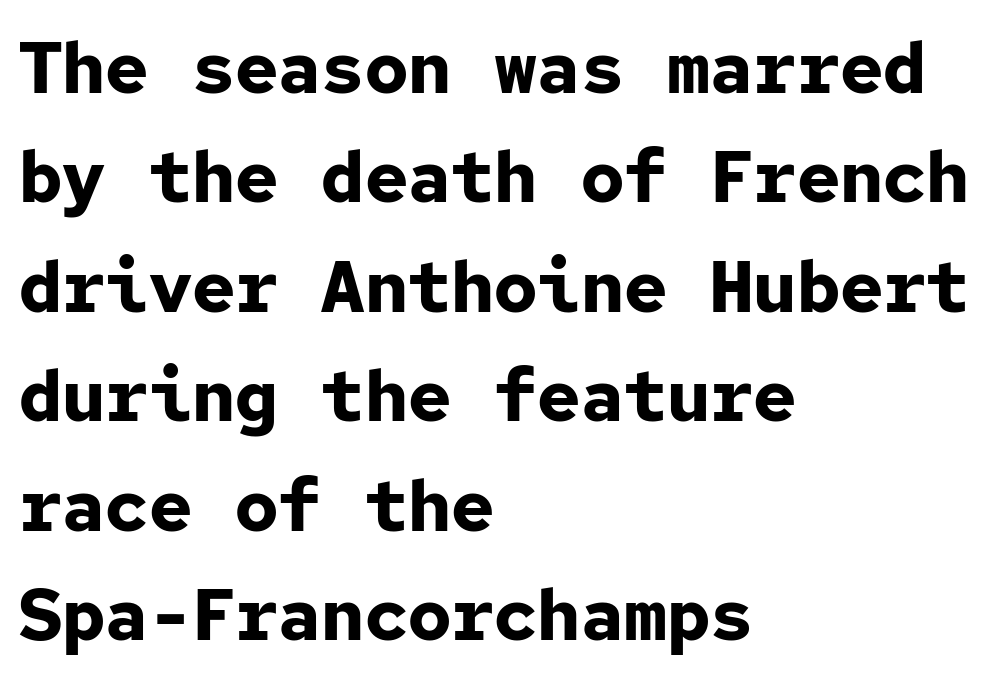
{"serif": "no", "italic": "no", "bold": "yes", "weight": "bold", "width": "normal", "stroke_contrast": "low", "x_height": "medium", "monospaced": "yes", "underline": "no", "align": "left", "line_spacing": "normal", "line_spacing_ratio": 1.52, "letter_spacing": "normal", "letter_spacing_em": 0.0, "glyph_px": 72}
